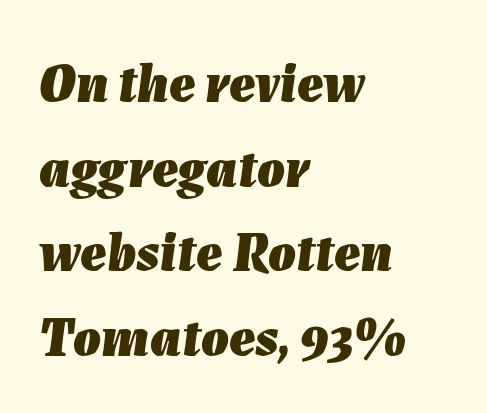
Q: Is the text bold? A: Yes.
Q: Is the text italic (slanted)? A: Yes, it leans right by about 7 degrees.
Q: Is the text underlined? A: No.
Q: How is the paragraph aligned? A: Left-aligned.
Q: Is the spacing between letters normal or unusually wide? A: Normal.
Q: Is the spacing between lines tight, normal or loose? A: Normal.
Q: Width (condensed, normal, or wide)? A: Normal.
Q: Stroke contrast? A: Low.
Q: x-height? A: Medium.
Q: Monospaced? A: No.
